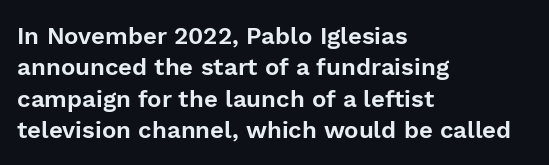
Here the glyphs are tracked normally, forming tight word shapes. Type without underlining. A roman cut, with each character standing at attention. A classic flush-left, rag-right setting is used for this passage.
